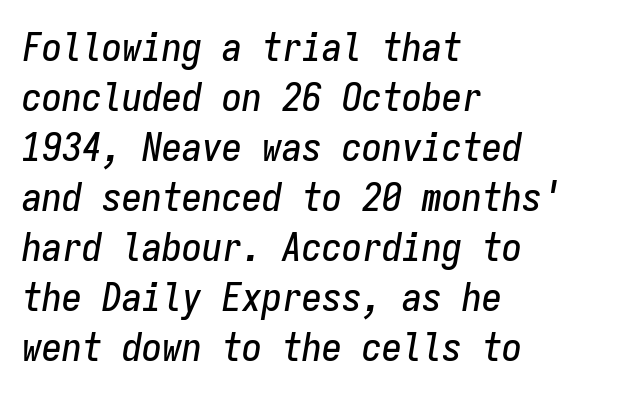
The image shows 40 px condensed type, italic (leaning right), monospaced; set left-aligned, normal line spacing (1.25x), normal letter spacing, not underlined; low stroke contrast and a medium x-height.
